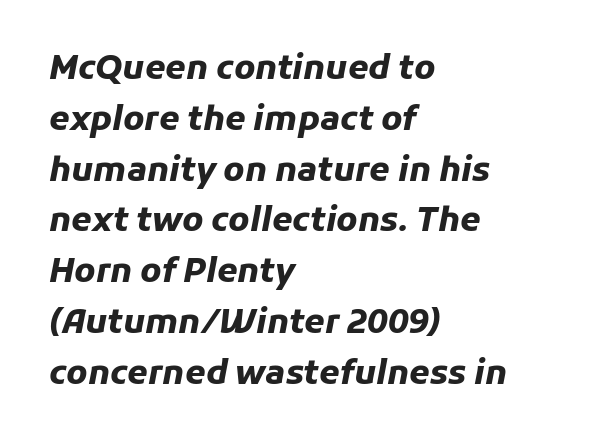
Reading down the column, the eye jumps a familiar distance to each next line. The passage shown is emphatically bold. The letters sit at their default tracking, neither squeezed nor spread. The specimen reads as italic at a glance. A typesetter would call this proportional, since set widths differ per character. The text block is weighted toward the left margin, trailing off unevenly rightward.
